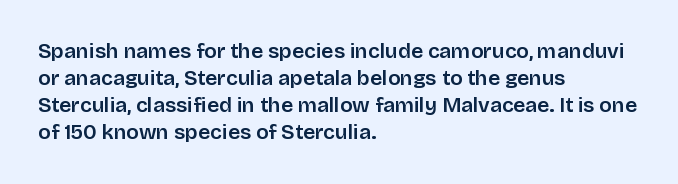
The image shows 21 px text type, upright; set left-aligned, normal line spacing (1.29x), normal letter spacing, not underlined.
